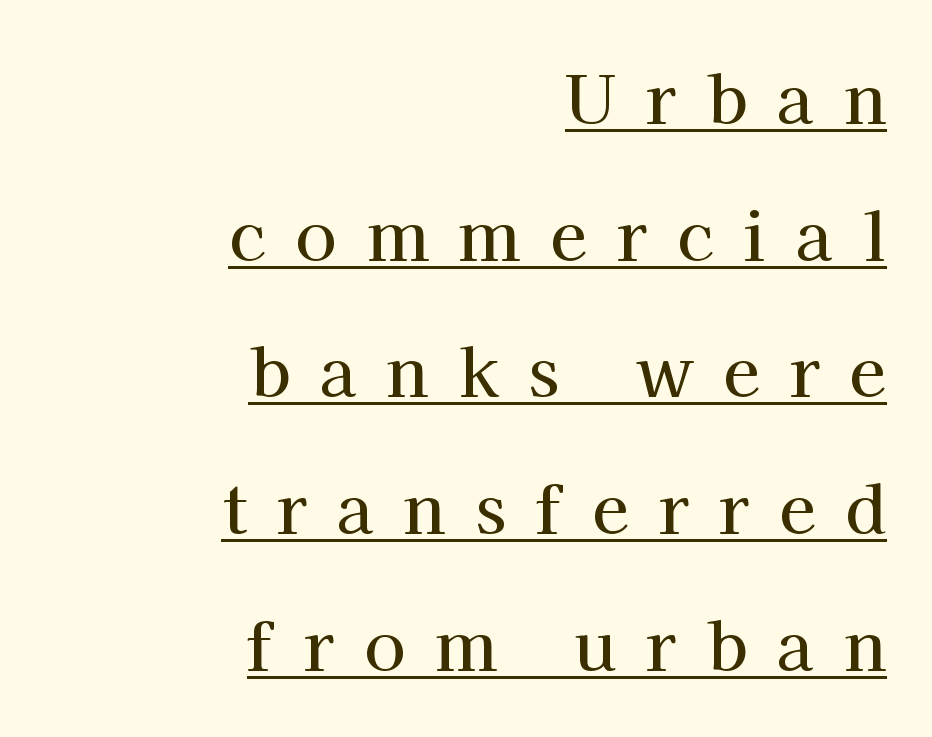
{"serif": "yes", "italic": "no", "width": "normal", "stroke_contrast": "high", "x_height": "medium", "monospaced": "no", "underline": "yes", "align": "right", "line_spacing": "loose", "line_spacing_ratio": 2.04, "letter_spacing": "wide", "letter_spacing_em": 0.45, "glyph_px": 67}
